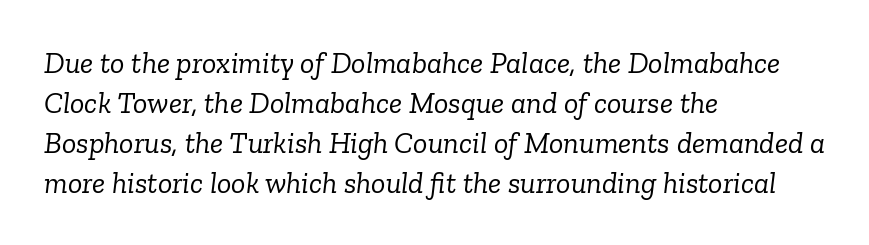
{"serif": "yes", "italic": "yes", "lean": "right", "slant_degrees": 6, "bold": "no", "weight": "light", "width": "normal", "stroke_contrast": "low", "x_height": "medium", "monospaced": "no", "underline": "no", "align": "left", "line_spacing": "normal", "line_spacing_ratio": 1.33, "letter_spacing": "normal", "letter_spacing_em": 0.0, "glyph_px": 30}
